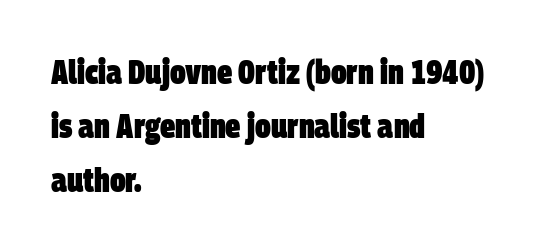
Just letters on the line, the space beneath them empty. This rendering leaves character spacing at its baseline value. The rendering shows plain stroke endings on the letterforms — a sans-serif design. The letters are bold, with thick, heavy strokes. Honestly, the row spacing looks completely unremarkable.
